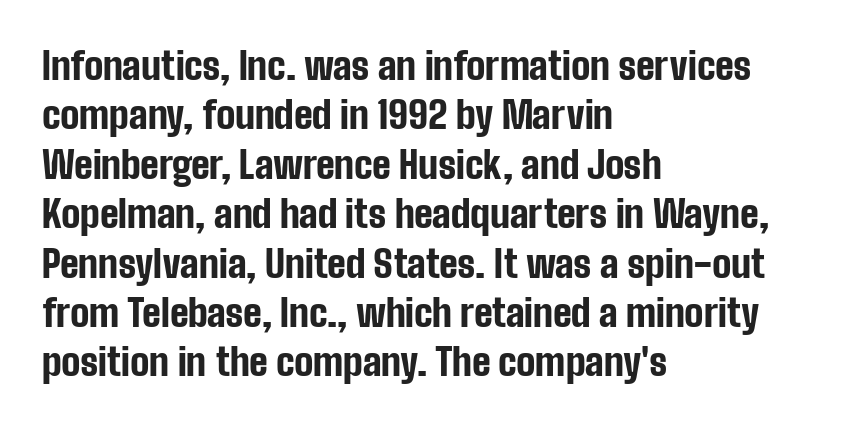
{"serif": "no", "italic": "no", "bold": "yes", "weight": "bold", "width": "condensed", "stroke_contrast": "low", "x_height": "medium", "monospaced": "no", "underline": "no", "align": "left", "line_spacing": "normal", "line_spacing_ratio": 1.3, "letter_spacing": "normal", "letter_spacing_em": 0.0, "glyph_px": 38}
